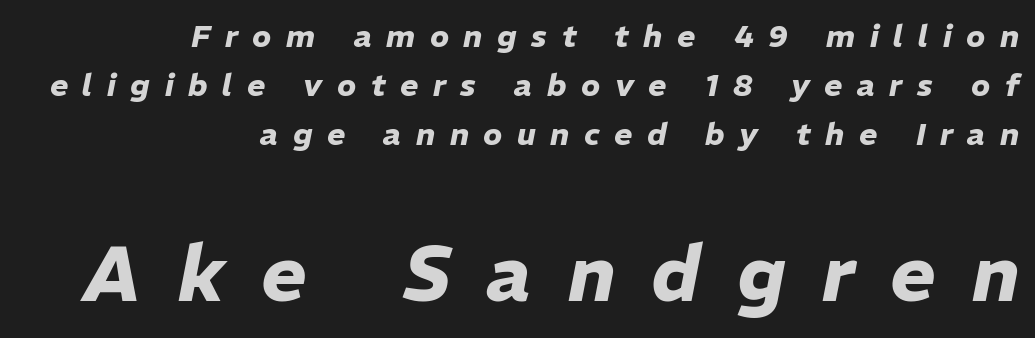
The letters are spread apart with noticeably loose tracking. Reading down the column, the eye jumps a familiar distance to each next line. Does the bottom block carry the larger type? Yes, it does. Type without underlining. The text carries the slant typical of an italic or oblique font. The strokes are fattened all the way to bold.
